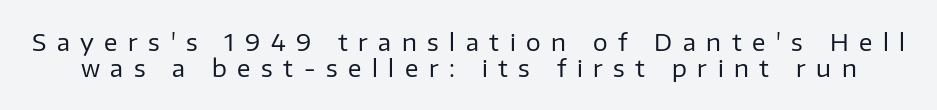
{"italic": "no", "bold": "no", "underline": "no", "line_spacing": "tight", "line_spacing_ratio": 1.13, "letter_spacing": "wide", "letter_spacing_em": 0.46, "glyph_px": 23}
